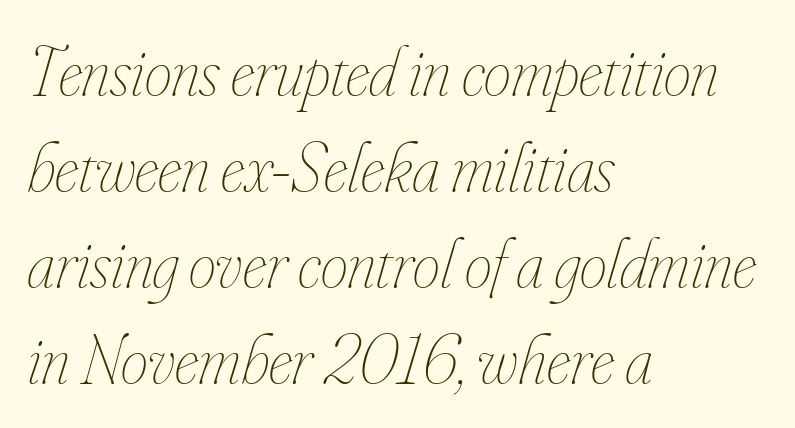
The passage shown stacks its lines at a standard gap. Weight: not bold — regular or lighter. Leftover space on each line is placed entirely after the last word. This sample uses an oblique cut, with every glyph tilted off the vertical.
